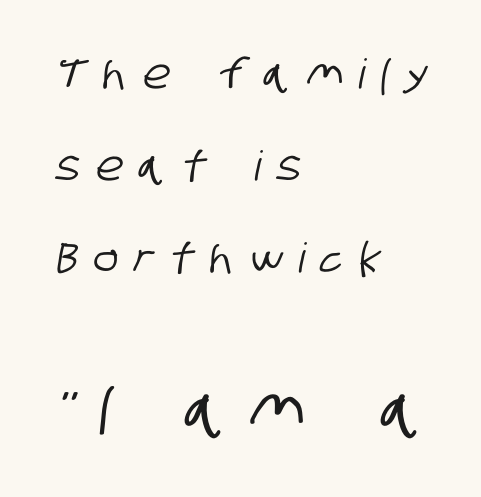
{"serif": "no", "width": "condensed", "stroke_contrast": "low", "x_height": "large", "monospaced": "no", "underline": "no", "align": "left", "line_spacing": "loose", "line_spacing_ratio": 2.24, "letter_spacing": "wide", "letter_spacing_em": 0.4, "larger_block": "second", "size_ratio": 1.51, "glyph_px": 62}
